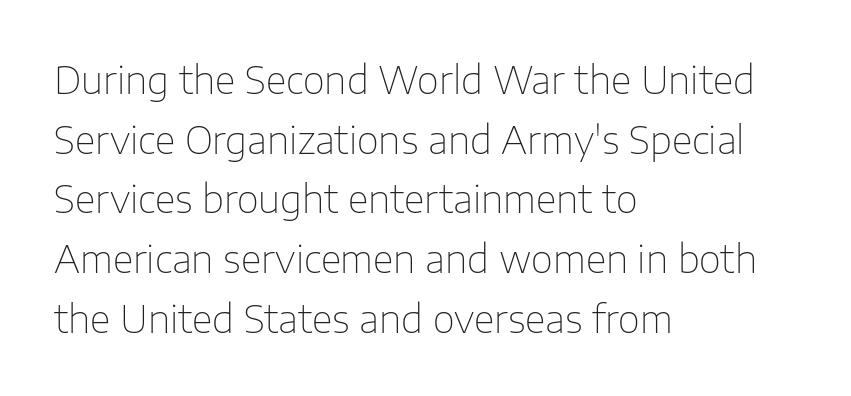
Q: Is the text bold? A: No.
Q: Is the text italic (slanted)? A: No, it is upright.
Q: Is the typeface a serif or a sans-serif typeface? A: Sans-serif.
Q: Is the text underlined? A: No.
Q: How is the paragraph aligned? A: Left-aligned.
Q: Is the spacing between letters normal or unusually wide? A: Normal.
Q: Is the spacing between lines tight, normal or loose? A: Normal.
Q: Width (condensed, normal, or wide)? A: Normal.
Q: Stroke contrast? A: Low.
Q: x-height? A: Medium.
Q: Monospaced? A: No.
